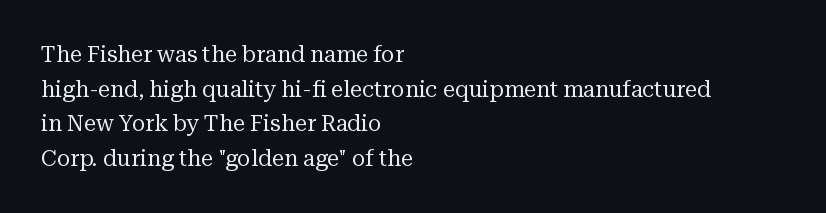
Q: Is the text bold? A: No.
Q: Is the text italic (slanted)? A: No, it is upright.
Q: Is the text underlined? A: No.
Q: How is the paragraph aligned? A: Left-aligned.
Q: Is the spacing between letters normal or unusually wide? A: Normal.
Q: Is the spacing between lines tight, normal or loose? A: Normal.
